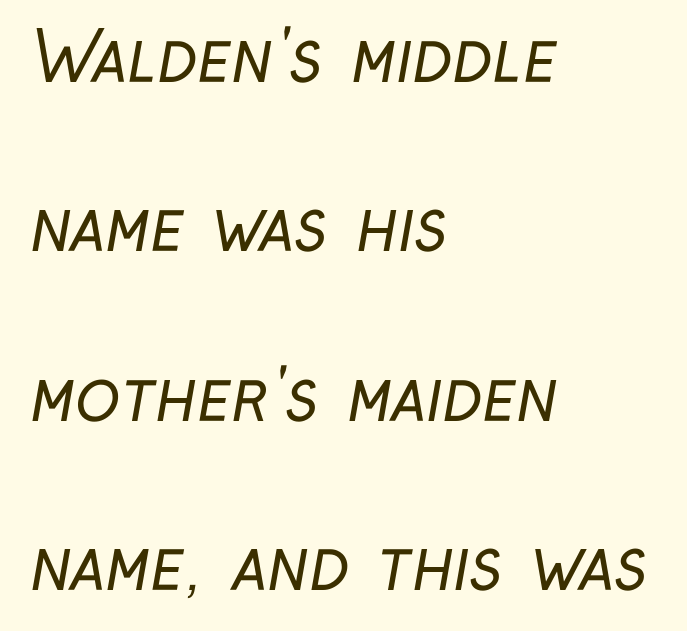
Unlike a traditional serif, this face leaves its strokes unadorned. The baseline area is clear. Weight: regular or lighter. These lines are rendered in a variable-pitch font.
